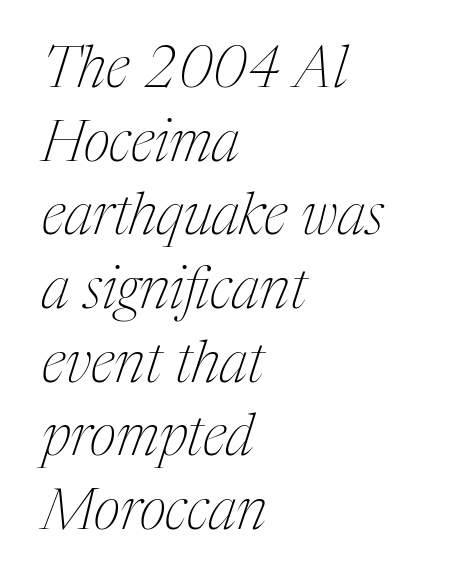
{"serif": "yes", "italic": "yes", "lean": "right", "slant_degrees": 17, "bold": "no", "weight": "thin", "width": "condensed", "stroke_contrast": "medium", "x_height": "medium", "monospaced": "no", "underline": "no", "align": "left", "line_spacing": "normal", "line_spacing_ratio": 1.27, "letter_spacing": "normal", "letter_spacing_em": 0.0, "glyph_px": 58}
